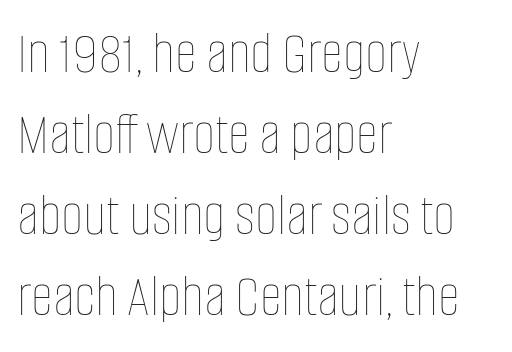
{"italic": "no", "bold": "no", "weight": "thin", "width": "condensed", "stroke_contrast": "low", "x_height": "large", "monospaced": "no", "underline": "no", "align": "left", "line_spacing": "normal", "line_spacing_ratio": 1.33, "letter_spacing": "normal", "letter_spacing_em": 0.0, "glyph_px": 61}
